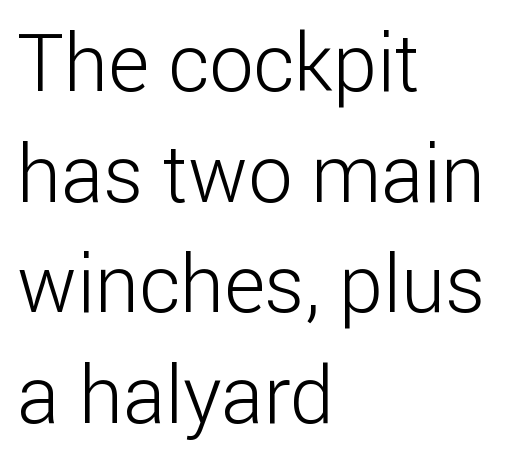
The glyphs in this specimen are sans serif. These glyphs show unthickened strokes, regular width or finer. Underlining? Definitely not there. Interline gaps are of average width in this sample.
